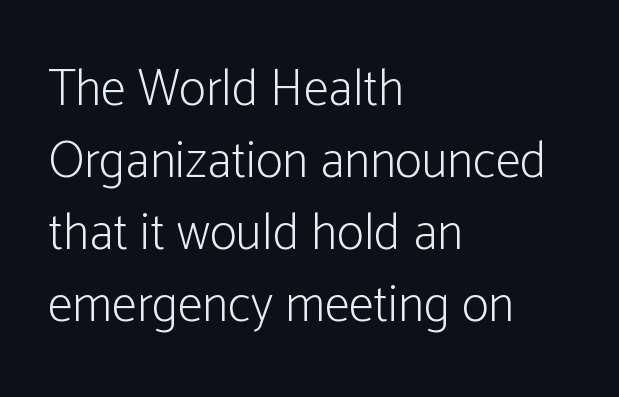
The image shows 51 px light, condensed sans-serif type, upright; set left-aligned, normal line spacing (1.41x), normal letter spacing, not underlined; low stroke contrast and a medium x-height.
